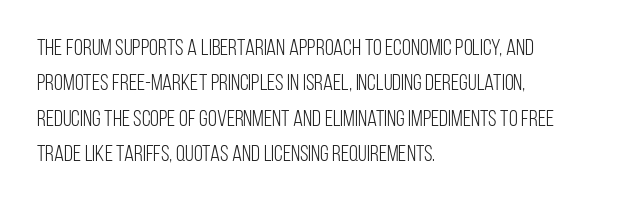
The image shows 23 px text type, upright; set left-aligned, normal line spacing (1.54x), normal letter spacing, not underlined.
